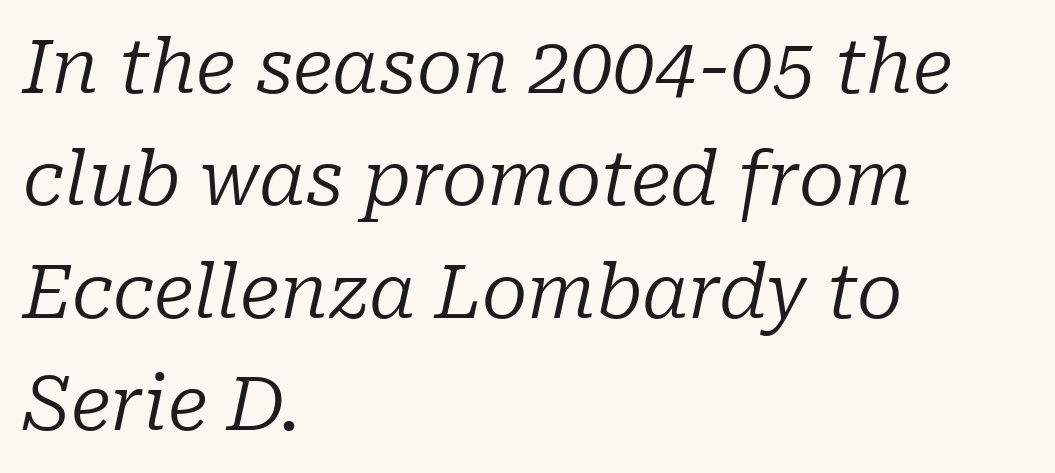
The image shows 75 px regular-weight serif type, italic (leaning right); set left-aligned, normal line spacing (1.5x), normal letter spacing, not underlined; low stroke contrast and a medium x-height.
